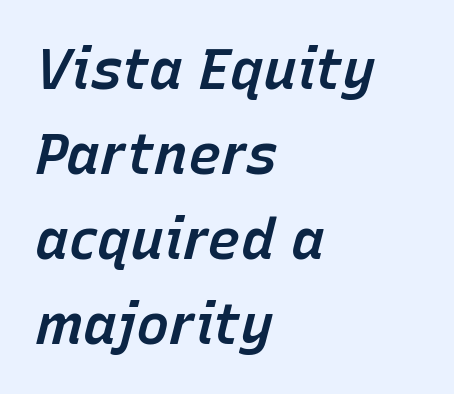
The image shows 56 px semibold type, italic (leaning right); set left-aligned, normal line spacing (1.52x), normal letter spacing, not underlined; low stroke contrast and a medium x-height.
